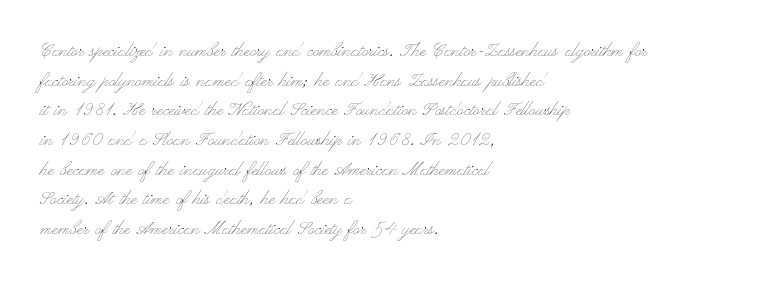
Unmarked baselines from the first word to the last. The designer left line spacing at the default. The rendering anchors every line to the left-hand side. The gaps between neighbouring characters are ordinary and unremarkable.
